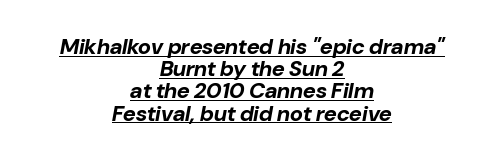
A typesetter would mark this as italic. As a designer I'd log this as weight 700, bold. Students, observe: this is what under-led, compact text looks like. Centered paragraph, ragged on both sides.
